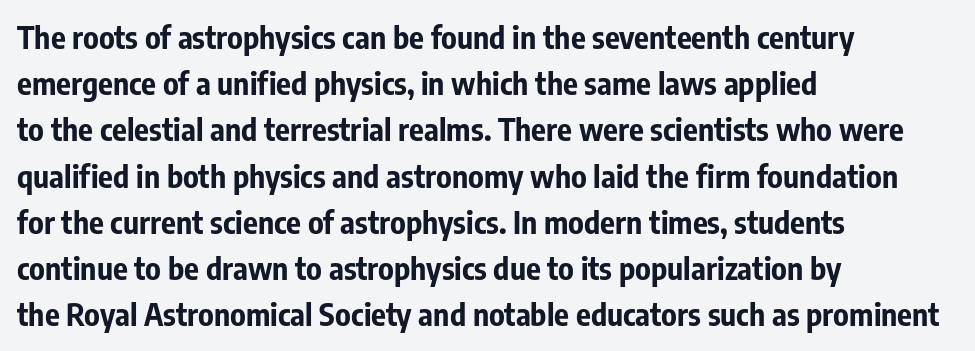
{"serif": "no", "italic": "no", "bold": "yes", "weight": "bold", "width": "condensed", "stroke_contrast": "low", "x_height": "medium", "monospaced": "no", "underline": "no", "align": "left", "line_spacing": "normal", "line_spacing_ratio": 1.49, "letter_spacing": "normal", "letter_spacing_em": 0.0, "glyph_px": 31}
